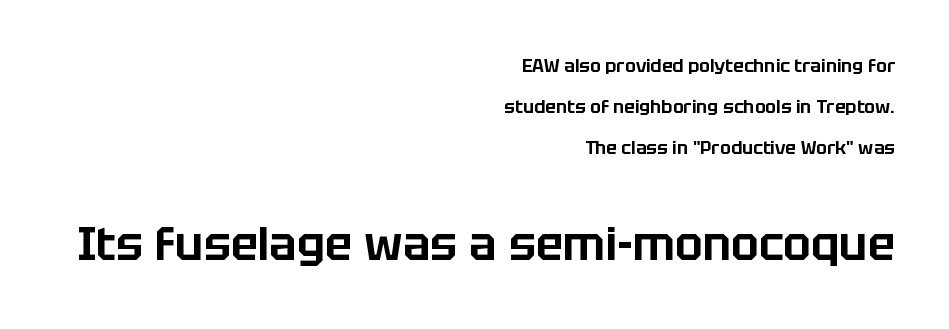
Q: Is the text italic (slanted)? A: No, it is upright.
Q: Is the typeface a serif or a sans-serif typeface? A: Sans-serif.
Q: Is the text underlined? A: No.
Q: How is the paragraph aligned? A: Right-aligned.
Q: Is the spacing between letters normal or unusually wide? A: Normal.
Q: Is the spacing between lines tight, normal or loose? A: Loose.
Q: Which block of text is set in a larger size, the first (top) or the second (bottom)? A: The second (bottom) one.
Q: Width (condensed, normal, or wide)? A: Normal.
Q: Stroke contrast? A: Low.
Q: x-height? A: Large.
Q: Monospaced? A: No.
